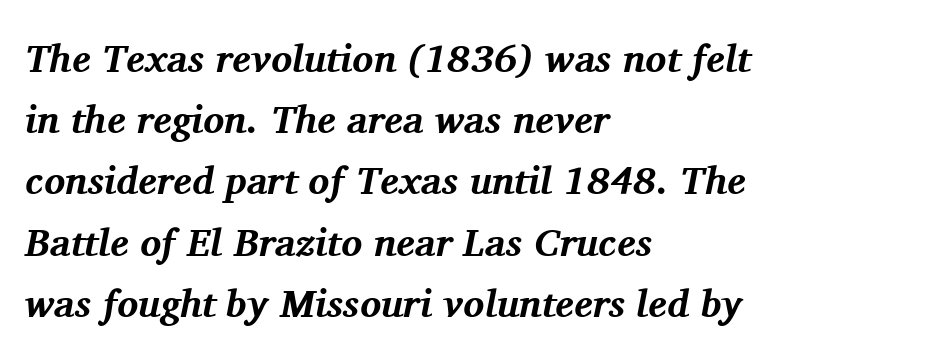
{"serif": "yes", "italic": "yes", "lean": "right", "slant_degrees": 11, "bold": "yes", "weight": "bold", "width": "normal", "stroke_contrast": "medium", "x_height": "medium", "monospaced": "no", "underline": "no", "align": "left", "line_spacing": "normal", "line_spacing_ratio": 1.57, "letter_spacing": "normal", "letter_spacing_em": 0.0, "glyph_px": 39}
